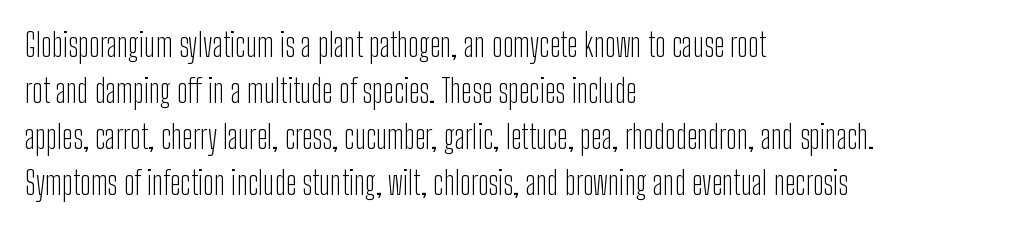
The image shows 32 px light, condensed sans-serif type, upright; set left-aligned, normal line spacing (1.44x), normal letter spacing, not underlined; low stroke contrast and a medium x-height.
